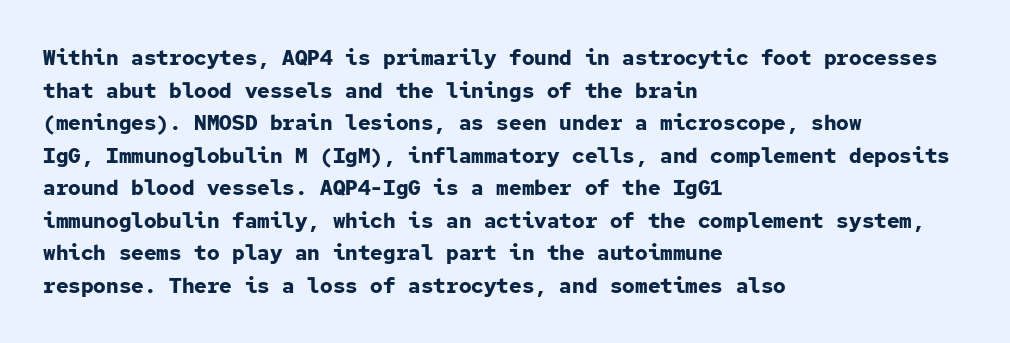
The image shows 21 px bold type, upright; set left-aligned, normal line spacing (1.55x), normal letter spacing, not underlined.
